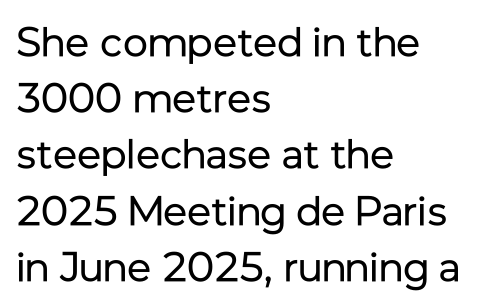
Casual observation: everything's shoved over to the left. The space beneath each line is pristine and unruled. Horizontal bands of white between lines are of average thickness. Check where the strokes stop: nothing finishes them off — pure sans. Does the lettering tilt? It doesn't — this is upright.
